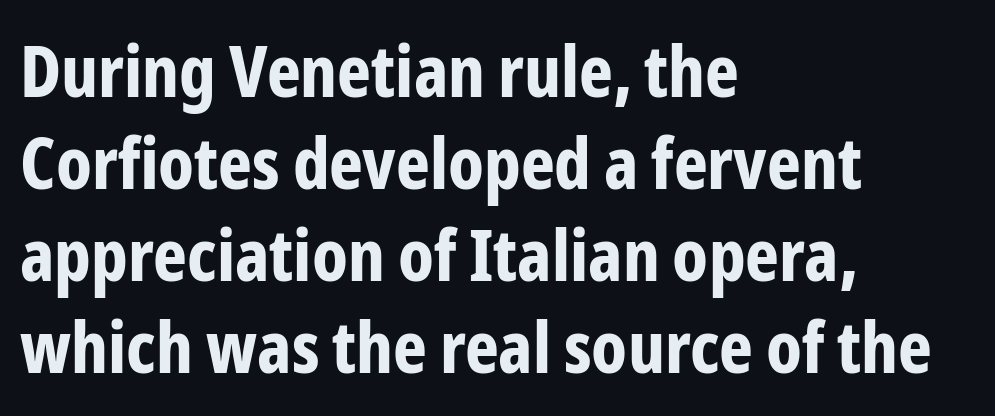
{"serif": "no", "italic": "no", "bold": "yes", "weight": "bold", "width": "condensed", "stroke_contrast": "low", "x_height": "medium", "monospaced": "no", "underline": "no", "align": "left", "line_spacing": "normal", "line_spacing_ratio": 1.28, "letter_spacing": "normal", "letter_spacing_em": 0.0, "glyph_px": 72}
